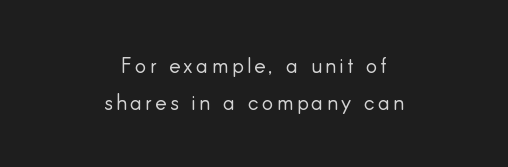
Weight: in the light-to-regular range. Has an underline been added? It has not. Layout note: lines centered. Posture: upright roman.
